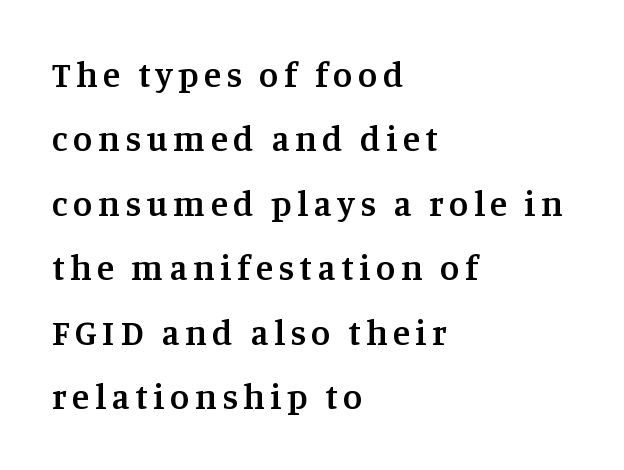
The image shows 35 px semibold serif type, upright; set left-aligned, line spacing 1.84x, not underlined; medium stroke contrast and a large x-height.
